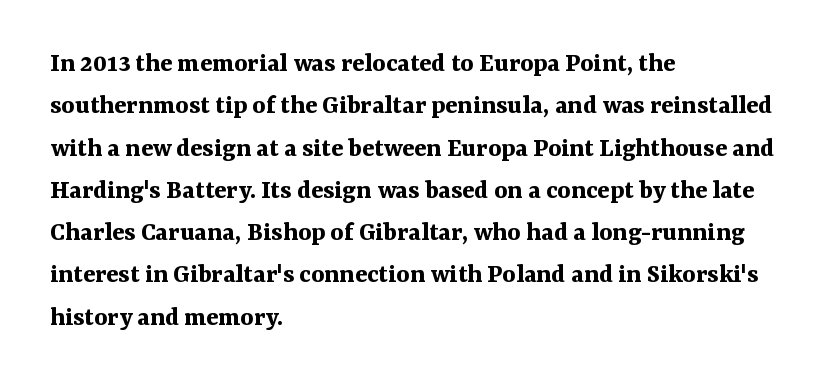
{"serif": "yes", "italic": "no", "bold": "yes", "weight": "bold", "width": "normal", "stroke_contrast": "medium", "x_height": "medium", "monospaced": "no", "underline": "no", "align": "left", "line_spacing": "normal", "line_spacing_ratio": 1.51, "letter_spacing": "normal", "letter_spacing_em": 0.0, "glyph_px": 28}
